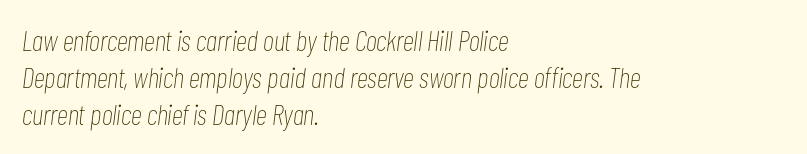
The image shows 29 px thin, condensed type, italic (leaning right); set left-aligned, normal line spacing (1.28x), normal letter spacing, not underlined; low stroke contrast and a medium x-height.
